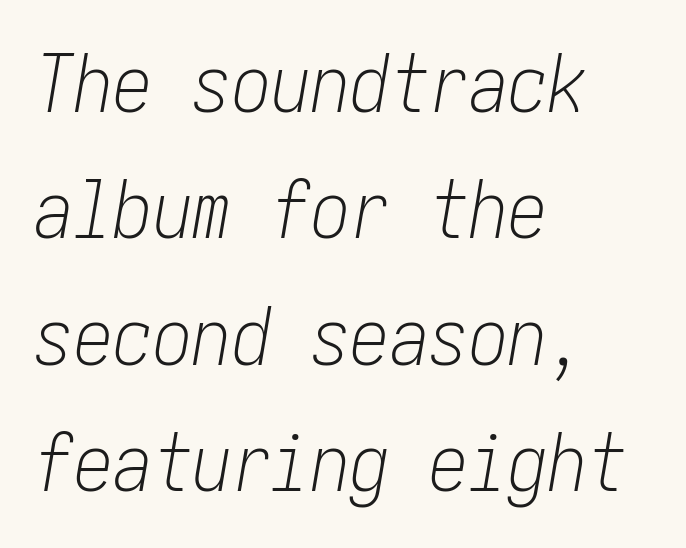
Would a proofreader flag this as italicized? Yes. The rag falls on the right side of this text block. The passage shown has conventional tracking throughout. Weight class: somewhere from thin through regular. Honestly, there is no underline to notice here at all.
